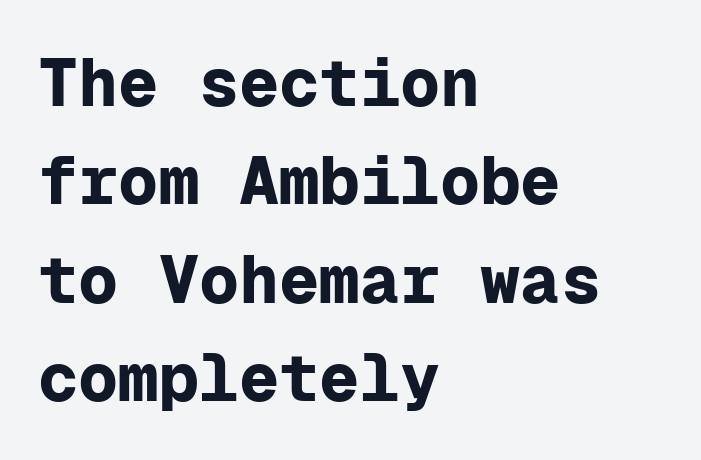
The image shows 67 px bold sans-serif type, upright, monospaced; set left-aligned, normal line spacing (1.47x), normal letter spacing, not underlined; low stroke contrast and a medium x-height.
